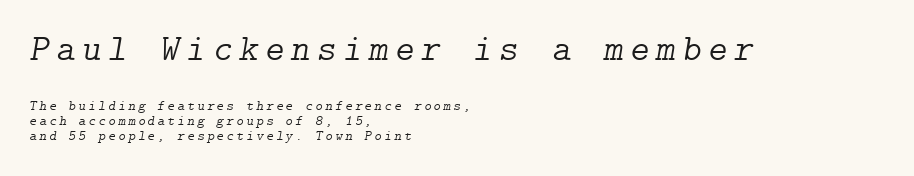
Counters stay open thanks to moderate or lighter strokes. The upper block of text is set noticeably larger than the block beneath it. The space between consecutive lines is stingy. Small tapered or slab feet sit at the stroke ends, so this counts as serif. The lettering tilts uniformly, giving the passage an italic look. Only glyphs here, with clear space below each row.
